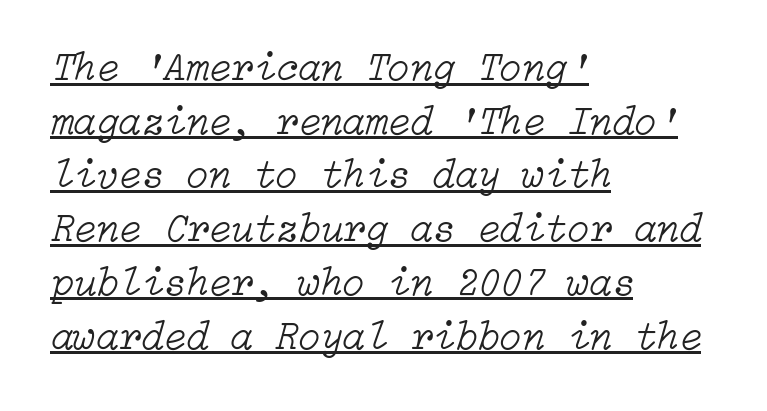
The image shows 41 px light type, italic (leaning right); set left-aligned, normal line spacing (1.31x), normal letter spacing, underlined; low stroke contrast and a medium x-height.
